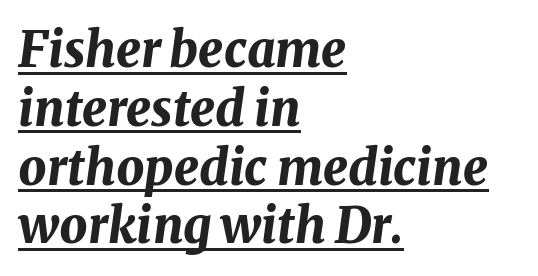
The typesetter has applied underlining to the passage shown. These lines are rendered in a variable-pitch font. The face used here has the dense, thick strokes of a bold. The text carries the slant typical of an italic or oblique font. These lines keep a tight, regular rhythm from letter to letter.
